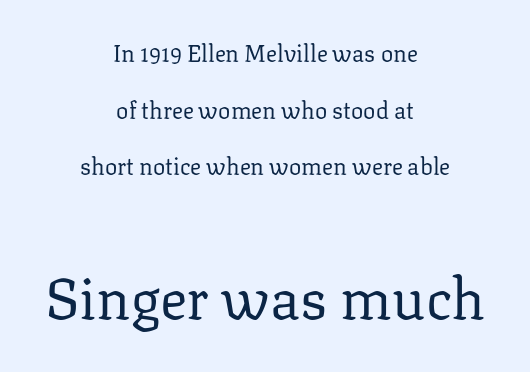
The image shows 57 px regular-weight serif type, upright; set centered, loose line spacing (2.46x), normal letter spacing, not underlined; the second (bottom) block is 2.48x larger; low stroke contrast and a medium x-height.
